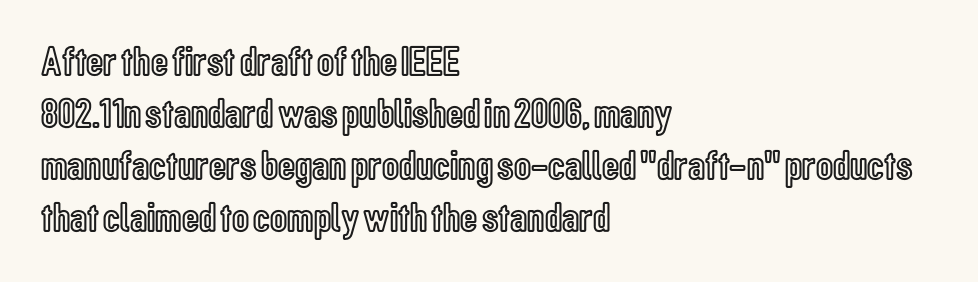
Q: Is the text italic (slanted)? A: No, it is upright.
Q: Is the text underlined? A: No.
Q: How is the paragraph aligned? A: Left-aligned.
Q: Is the spacing between letters normal or unusually wide? A: Normal.
Q: Width (condensed, normal, or wide)? A: Condensed.
Q: x-height? A: Medium.
Q: Monospaced? A: No.
